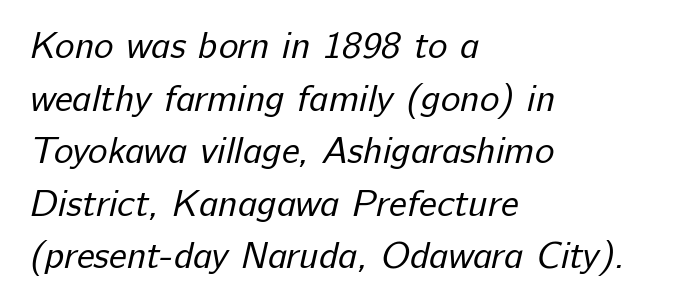
The face used here is proportionally spaced, like ordinary book or web type. A quiet, ordinary-to-light weight characterises the typeface. Left-aligned paragraph, ragged on the right. A typesetter would call this leading conventional body-copy spacing. Each letter's strokes conclude bluntly, with no projecting serifs.
